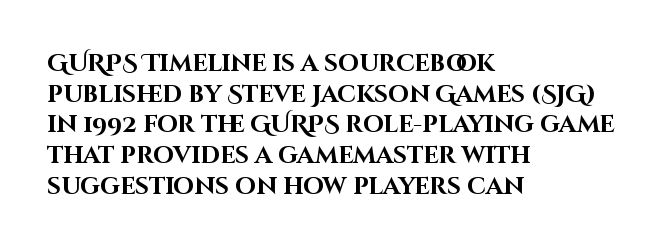
{"italic": "no", "bold": "yes", "underline": "no", "align": "left", "line_spacing": "normal", "line_spacing_ratio": 1.28, "letter_spacing": "normal", "letter_spacing_em": 0.0, "glyph_px": 24}
